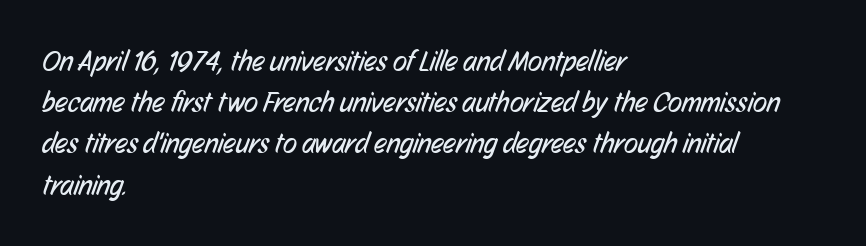
Q: Is the text bold? A: No.
Q: Is the typeface a serif or a sans-serif typeface? A: Sans-serif.
Q: Is the text underlined? A: No.
Q: How is the paragraph aligned? A: Left-aligned.
Q: Is the spacing between letters normal or unusually wide? A: Normal.
Q: Is the spacing between lines tight, normal or loose? A: Normal.
Q: Width (condensed, normal, or wide)? A: Condensed.
Q: Stroke contrast? A: Low.
Q: x-height? A: Medium.
Q: Monospaced? A: No.
